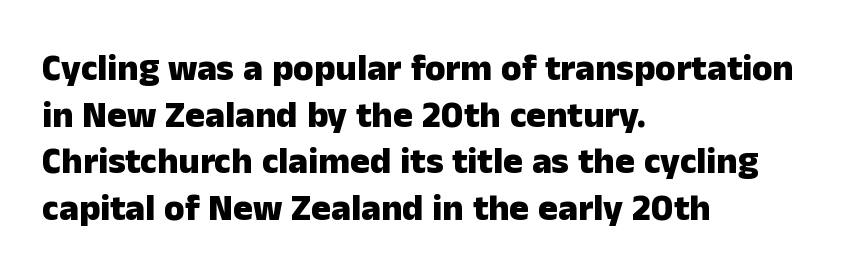
{"serif": "no", "italic": "no", "bold": "yes", "weight": "heavy", "width": "normal", "stroke_contrast": "low", "x_height": "medium", "monospaced": "no", "underline": "no", "align": "left", "line_spacing": "normal", "line_spacing_ratio": 1.26, "letter_spacing": "normal", "letter_spacing_em": 0.0, "glyph_px": 37}
